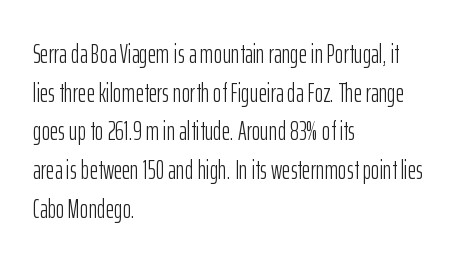
Q: Is the text bold? A: No.
Q: Is the text italic (slanted)? A: No, it is upright.
Q: Is the text underlined? A: No.
Q: How is the paragraph aligned? A: Left-aligned.
Q: Is the spacing between letters normal or unusually wide? A: Normal.
Q: Is the spacing between lines tight, normal or loose? A: Normal.
